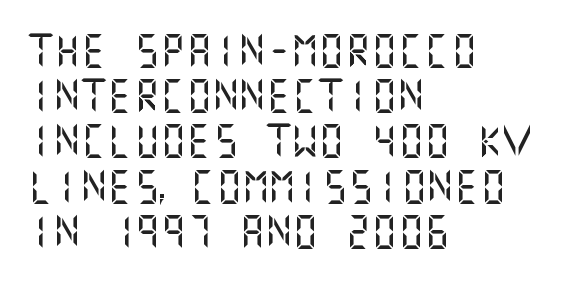
Q: Is the text italic (slanted)? A: No, it is upright.
Q: Is the typeface a serif or a sans-serif typeface? A: Sans-serif.
Q: Is the text underlined? A: No.
Q: How is the paragraph aligned? A: Left-aligned.
Q: Is the spacing between letters normal or unusually wide? A: Normal.
Q: Is the spacing between lines tight, normal or loose? A: Normal.
Q: Width (condensed, normal, or wide)? A: Normal.
Q: Stroke contrast? A: Medium.
Q: x-height? A: Large.
